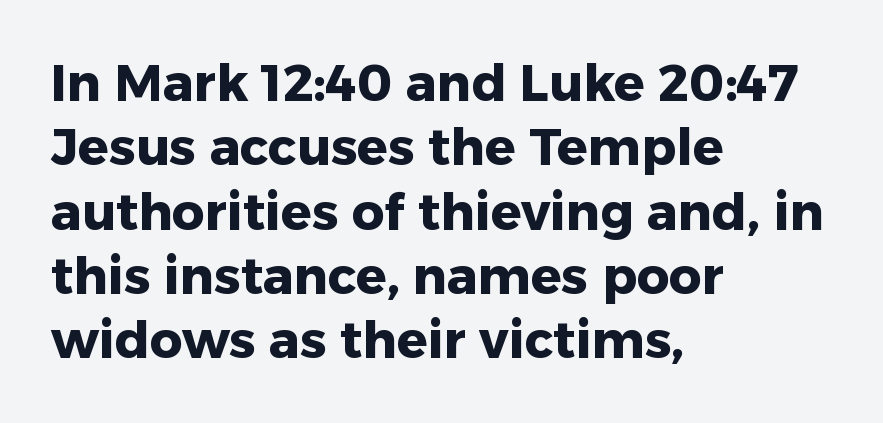
Short note: letters normally spaced. Notice how the stems are strictly vertical — no italics here. A full-strength bold gives these letters their thick strokes. Each letter keeps its own natural width here, so spacing adapts to shape. Note: no serifs on the glyphs.
